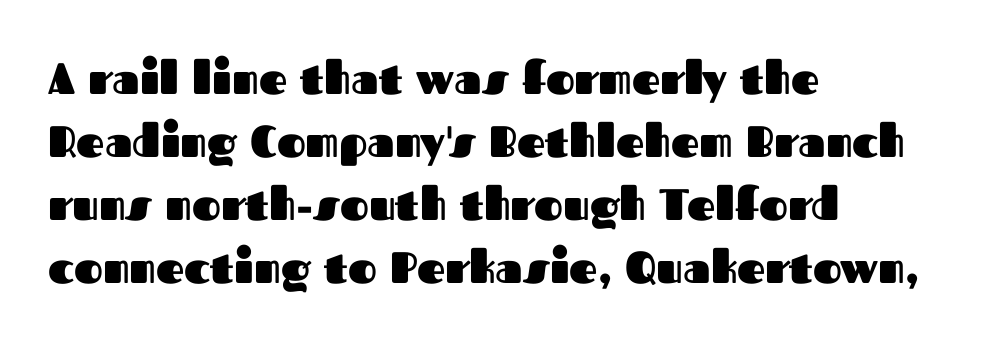
The image shows 44 px heavy sans-serif type, upright; set left-aligned, normal line spacing (1.43x), normal letter spacing, not underlined; medium stroke contrast and a medium x-height.
